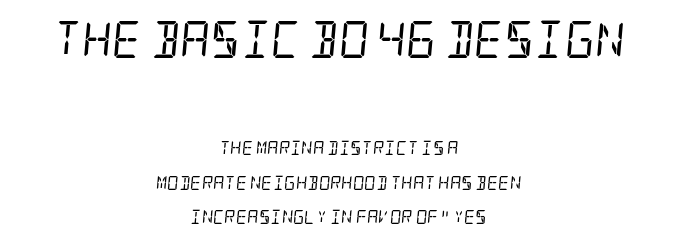
You could call the tracking neutral — neither tight nor loose. The earlier block is typeset at a bigger size than the later block. Where is the straight margin? There isn't one; the lines are centered. Each new line begins a long way beneath the previous one. Designer's note — italics engaged. Lines of text with bare space underneath.
